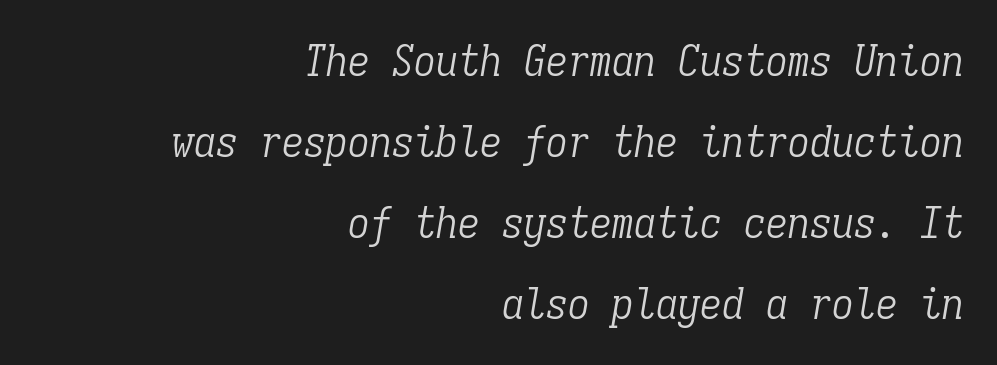
The image shows 44 px light, condensed serif type, italic (leaning right), monospaced; set right-aligned, line spacing 1.84x, normal letter spacing, not underlined; low stroke contrast and a medium x-height.
